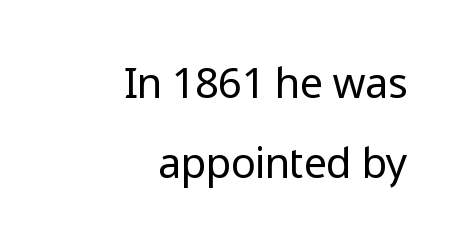
I'd call this a sans setting — the letters go barefoot. Compared with typical body copy, the letter spacing here is the same. Here the designer chose a conventional face with non-uniform glyph widths. The specimen reads as upright at a glance.
